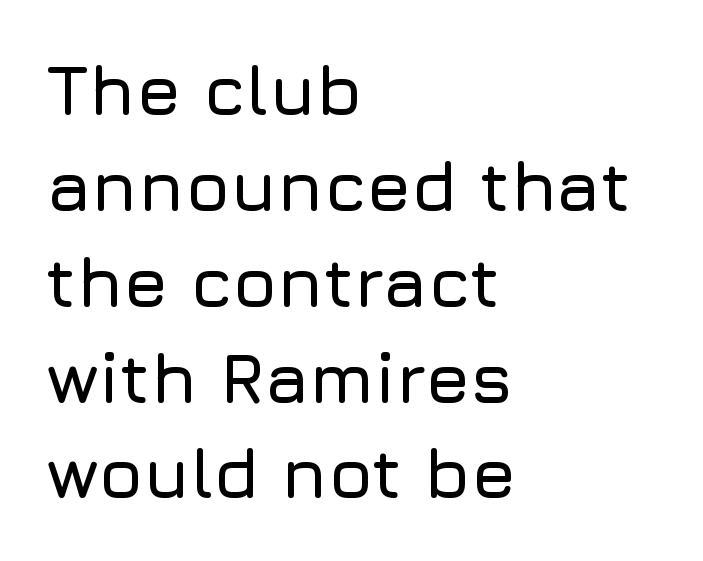
The image shows 71 px sans-serif type, upright; set left-aligned, normal line spacing (1.35x), normal letter spacing, not underlined; low stroke contrast and a medium x-height.
